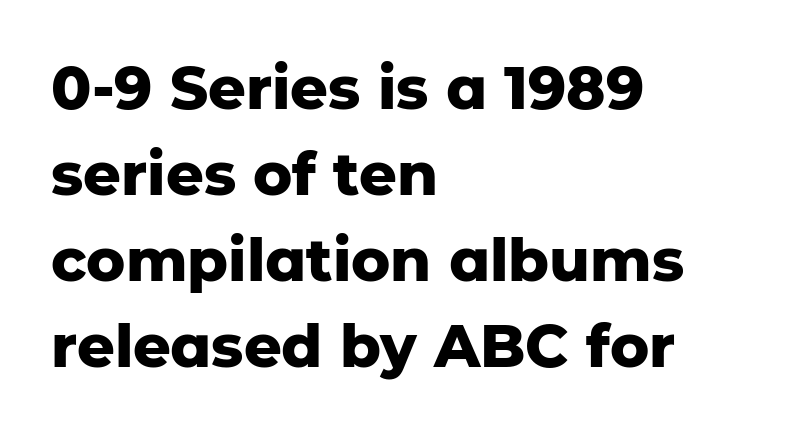
Spacing verdict: proportional, widths tailored to each character. Each line starts at the same left margin while the right side varies. A dark, heavy texture on the line: the type is bold. A typesetter would call this leading conventional body-copy spacing. In terms of letterspacing, this is plain default setting.
